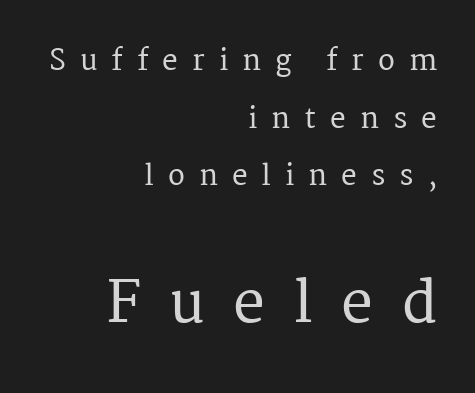
{"serif": "yes", "italic": "no", "width": "normal", "stroke_contrast": "medium", "x_height": "medium", "monospaced": "no", "underline": "no", "align": "right", "line_spacing": "loose", "line_spacing_ratio": 2.06, "letter_spacing": "wide", "letter_spacing_em": 0.5, "larger_block": "second", "size_ratio": 2.04, "glyph_px": 57}
